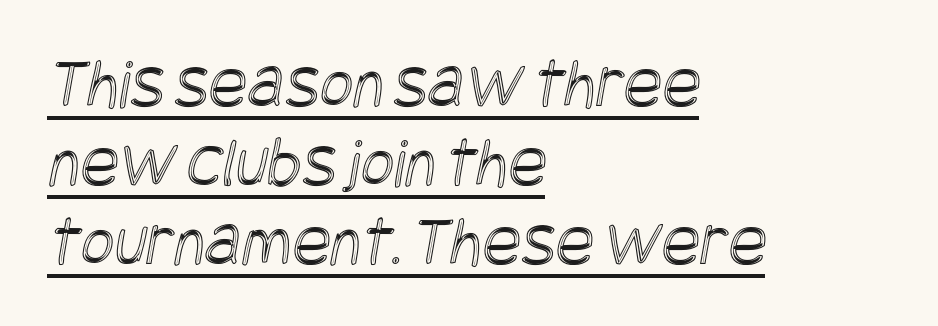
Q: Is the text underlined? A: Yes.
Q: How is the paragraph aligned? A: Left-aligned.
Q: Is the spacing between letters normal or unusually wide? A: Normal.
Q: Is the spacing between lines tight, normal or loose? A: Tight.
Q: Width (condensed, normal, or wide)? A: Condensed.
Q: x-height? A: Large.
